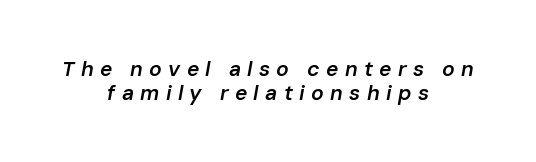
Q: Is the text bold? A: Semi-bold.
Q: Is the text italic (slanted)? A: Yes, it leans right by about 10 degrees.
Q: Is the text underlined? A: No.
Q: How is the paragraph aligned? A: Centered.
Q: Is the spacing between letters normal or unusually wide? A: Unusually wide.
Q: Is the spacing between lines tight, normal or loose? A: Tight.
